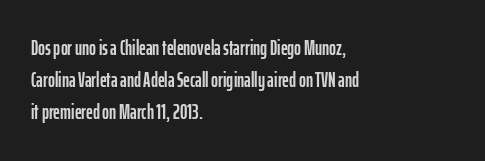
Layout note: lines flush left. The string is rendered with underlining switched off. The line texture is even and compact thanks to regular tracking. A roman cut, with each character standing at attention. The space between consecutive lines is moderate.
